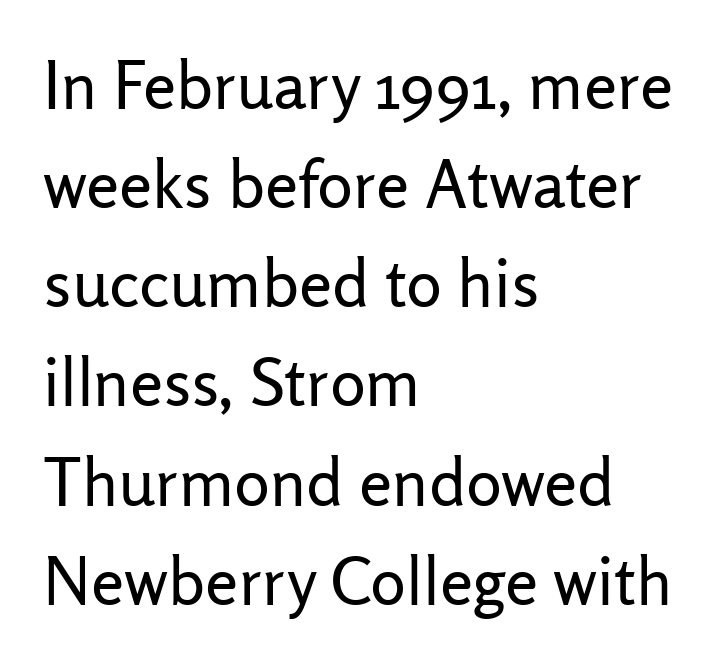
The image shows 67 px regular-weight sans-serif type, upright; set left-aligned, normal line spacing (1.48x), normal letter spacing, not underlined; low stroke contrast and a medium x-height.
